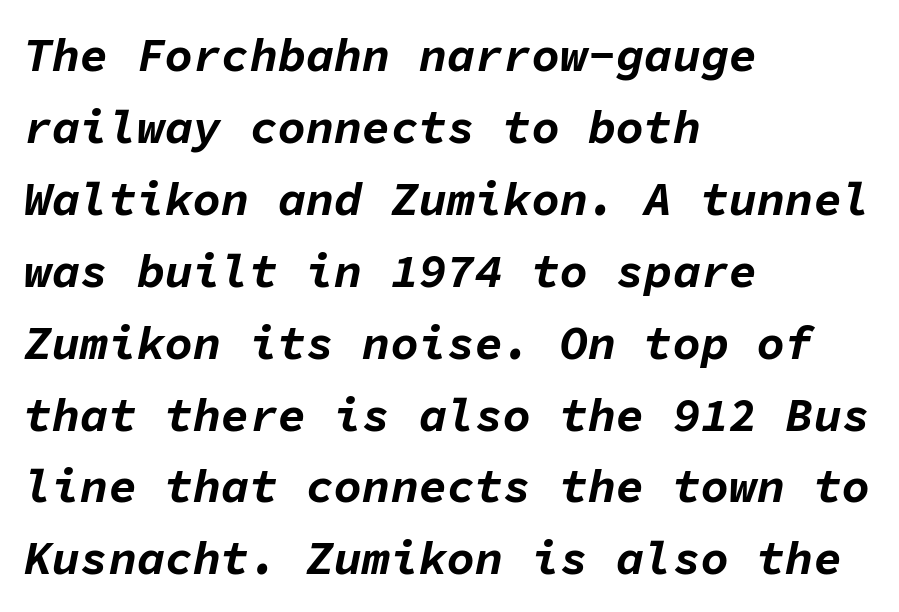
Does the leading feel generous? No, just average. Does the lettering tilt? It does — this is italic. These words are printed bold, with thick strokes throughout. You could count columns in this text — the font is strictly monospaced.
